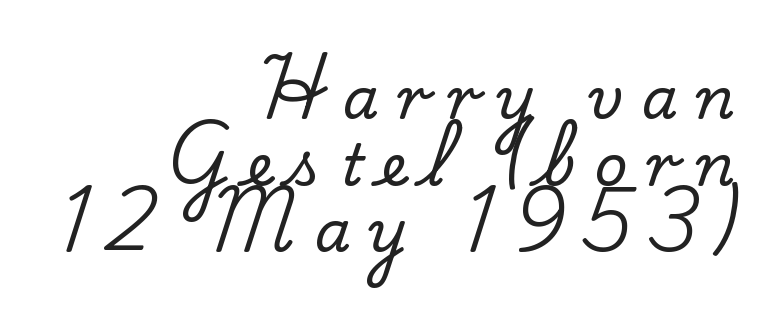
Q: Is the text italic (slanted)? A: Yes.
Q: Is the typeface a serif or a sans-serif typeface? A: Serif.
Q: Is the text underlined? A: No.
Q: How is the paragraph aligned? A: Right-aligned.
Q: Is the spacing between letters normal or unusually wide? A: Unusually wide.
Q: Is the spacing between lines tight, normal or loose? A: Tight.
Q: Width (condensed, normal, or wide)? A: Normal.
Q: Stroke contrast? A: Low.
Q: x-height? A: Small.
Q: Monospaced? A: No.
